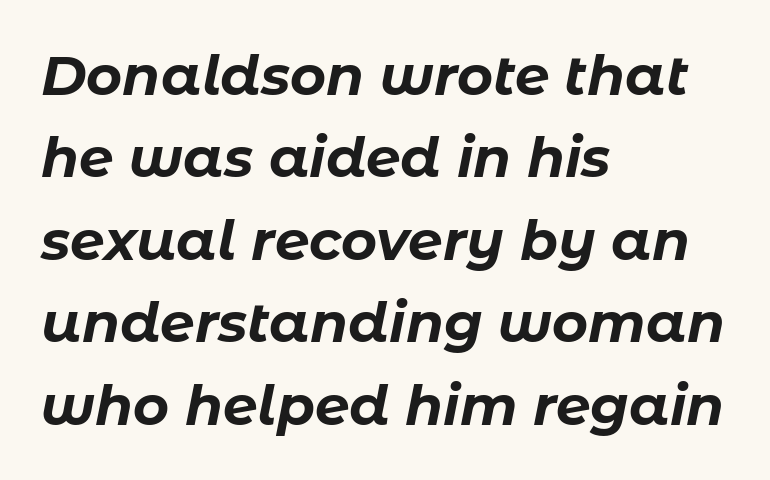
The image shows 55 px bold type, italic (leaning right); set left-aligned, normal line spacing (1.5x), normal letter spacing, not underlined; low stroke contrast and a medium x-height.
